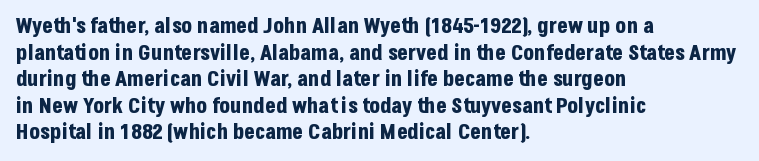
The image shows 22 px bold type, upright; set left-aligned, line spacing 1.21x, normal letter spacing, not underlined.
